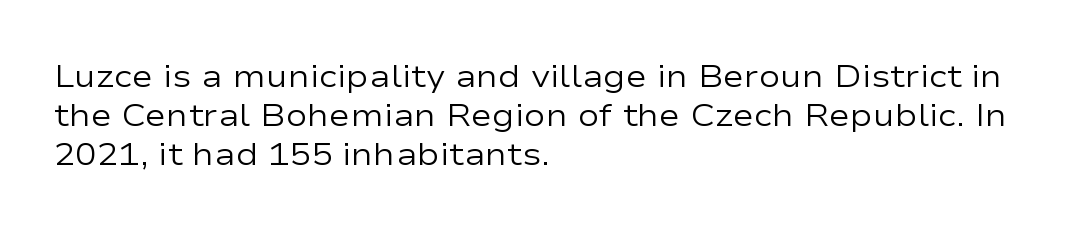
The image shows 32 px regular-weight, wide sans-serif type, upright; set left-aligned, line spacing 1.22x, normal letter spacing, not underlined; low stroke contrast and a medium x-height.
